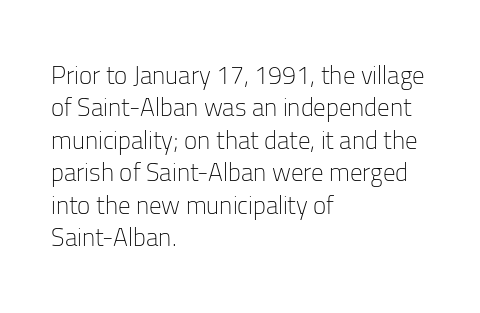
The words here are not underlined. Whoever set this chose a conventional vertical rhythm. Honestly, the letter spacing is just normal — you wouldn't notice it. Tall strokes in this sample are plumb rather than angled. Compared with a centered layout, this one pins lines to the left instead. The weight tops out at a normal text grade.
